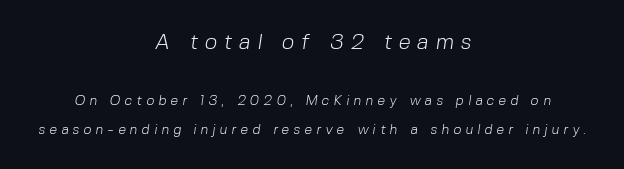
The image shows 22 px text type; set centered, loose line spacing (2.03x), unusually wide letter spacing (+0.3 em), not underlined; the first (top) block is 1.57x larger.
